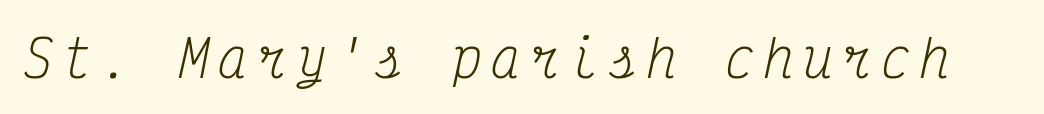
{"serif": "yes", "italic": "yes", "lean": "right", "slant_degrees": 12, "bold": "no", "weight": "regular", "width": "condensed", "stroke_contrast": "medium", "x_height": "medium", "monospaced": "yes", "underline": "no", "glyph_px": 50}
